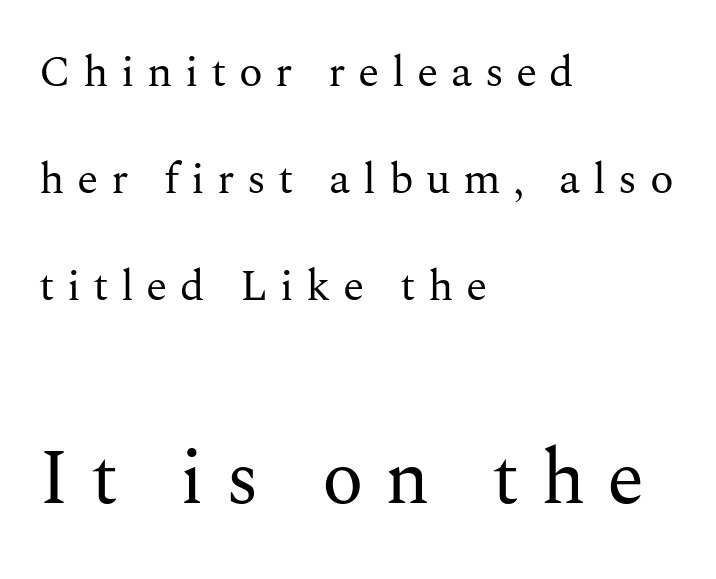
{"serif": "yes", "italic": "no", "bold": "no", "weight": "regular", "width": "normal", "stroke_contrast": "medium", "x_height": "medium", "monospaced": "no", "underline": "no", "align": "left", "line_spacing": "loose", "line_spacing_ratio": 2.43, "letter_spacing": "wide", "letter_spacing_em": 0.28, "larger_block": "second", "size_ratio": 1.75, "glyph_px": 77}
